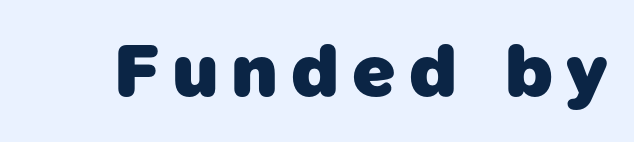
Underlining? Definitely not there. I'd call this a sans setting — the letters go barefoot. This sample has the flowing, uneven cadence of proportional lettering. Its strokes are broad and dark, the hallmark of bold type.
